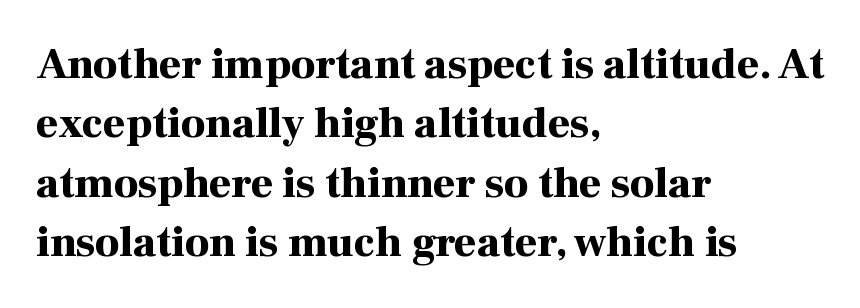
Q: Is the text bold? A: Yes.
Q: Is the text italic (slanted)? A: No, it is upright.
Q: Is the typeface a serif or a sans-serif typeface? A: Serif.
Q: Is the text underlined? A: No.
Q: How is the paragraph aligned? A: Left-aligned.
Q: Is the spacing between letters normal or unusually wide? A: Normal.
Q: Is the spacing between lines tight, normal or loose? A: Normal.
Q: Width (condensed, normal, or wide)? A: Normal.
Q: Stroke contrast? A: High.
Q: x-height? A: Medium.
Q: Monospaced? A: No.
